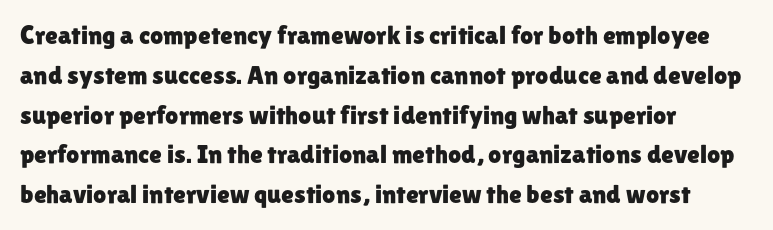
Q: Is the text italic (slanted)? A: No, it is upright.
Q: Is the text underlined? A: No.
Q: How is the paragraph aligned? A: Left-aligned.
Q: Is the spacing between letters normal or unusually wide? A: Normal.
Q: Is the spacing between lines tight, normal or loose? A: Normal.
